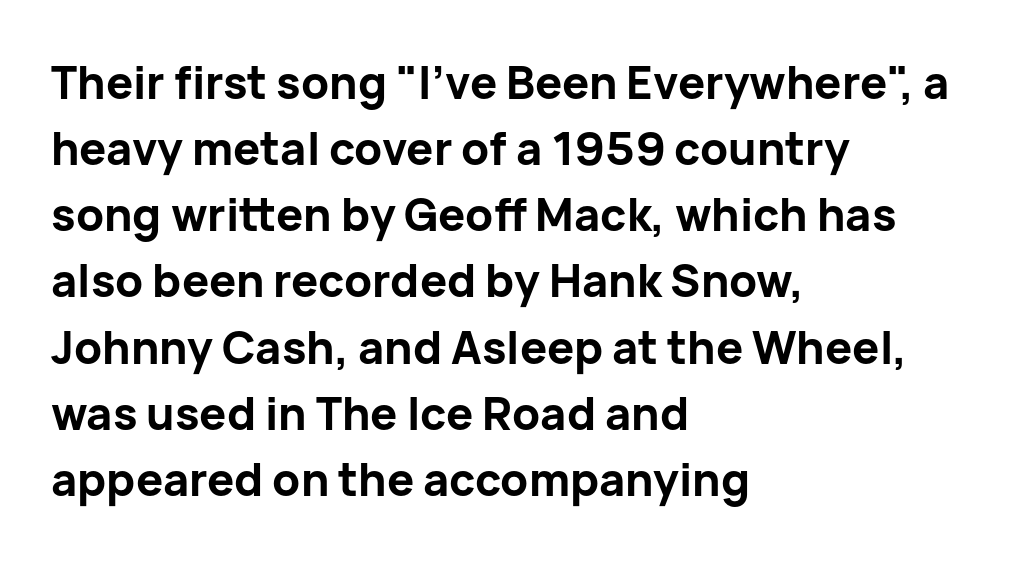
{"serif": "no", "italic": "no", "bold": "yes", "weight": "bold", "width": "normal", "stroke_contrast": "low", "x_height": "medium", "monospaced": "no", "underline": "no", "align": "left", "line_spacing": "normal", "line_spacing_ratio": 1.47, "letter_spacing": "normal", "letter_spacing_em": 0.0, "glyph_px": 45}
